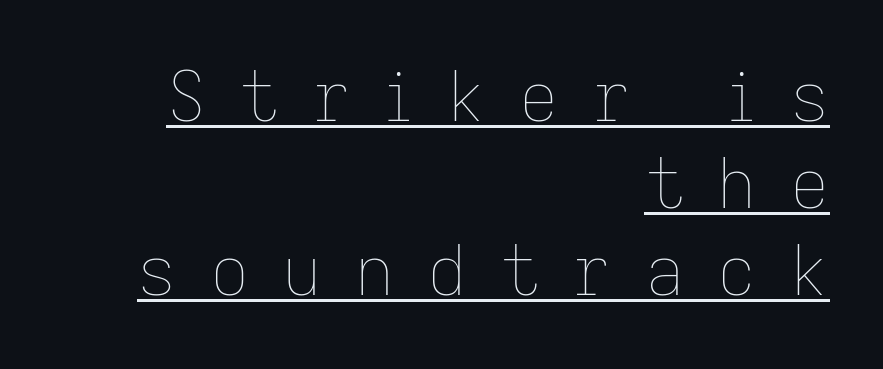
The image shows 68 px thin type, upright; set right-aligned, normal line spacing (1.28x), unusually wide letter spacing (+0.49 em), underlined; low stroke contrast and a medium x-height.
